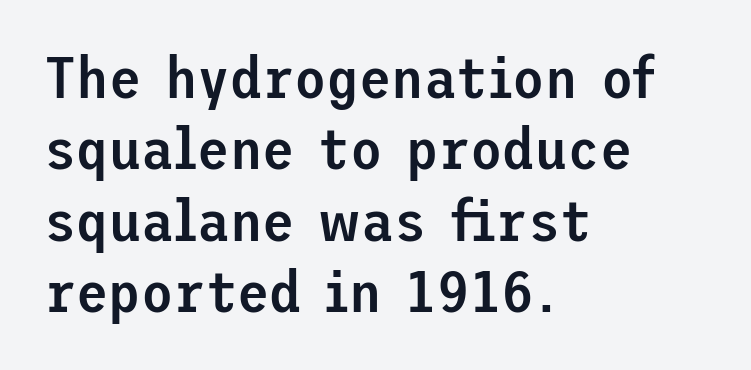
The strokes are fattened partway — semibold, not bold. If you drew a line through each stem, it would be perfectly vertical. Classification — sans serif. The gap between lines stays unmarked. Does extra space separate the letters? No, they use regular spacing.
